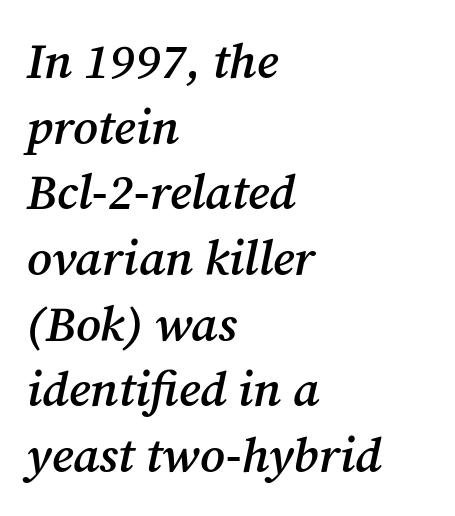
The image shows 49 px semibold serif type, italic (leaning right); set left-aligned, normal line spacing (1.34x), normal letter spacing, not underlined; medium stroke contrast and a medium x-height.
